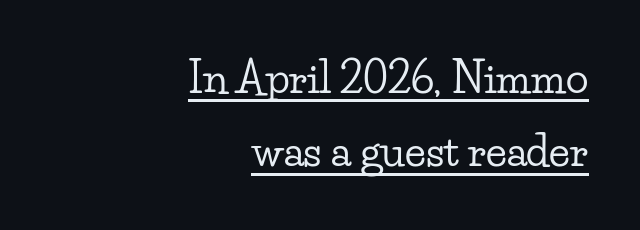
The image shows 42 px wide serif type, upright; set right-aligned, line spacing 1.75x, normal letter spacing, underlined; low stroke contrast and a small x-height.
